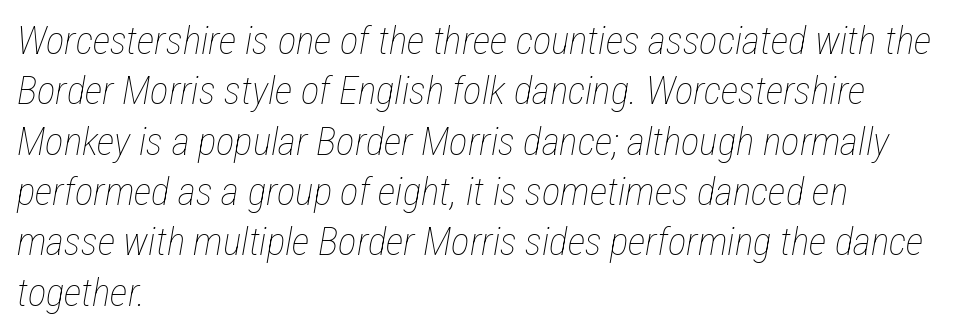
This sample keeps an unexceptional amount of space between lines. Left-aligned paragraph, ragged on the right. The space directly below the letters is spotless. Weight: not bold — regular or lighter. What stands out about the letter spacing? Nothing — it is the standard amount. Each letter keeps its own natural width here, so spacing adapts to shape.
